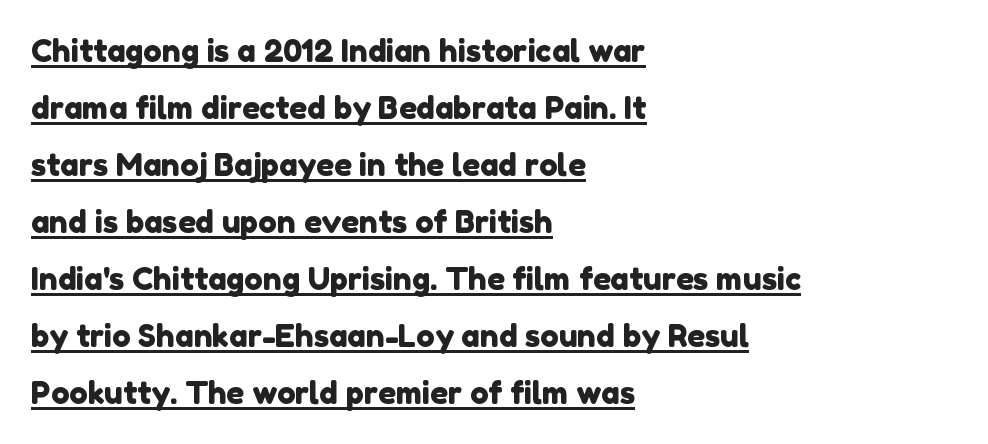
The image shows 31 px sans-serif type; set left-aligned, line spacing 1.84x, normal letter spacing, underlined; low stroke contrast and a medium x-height.
